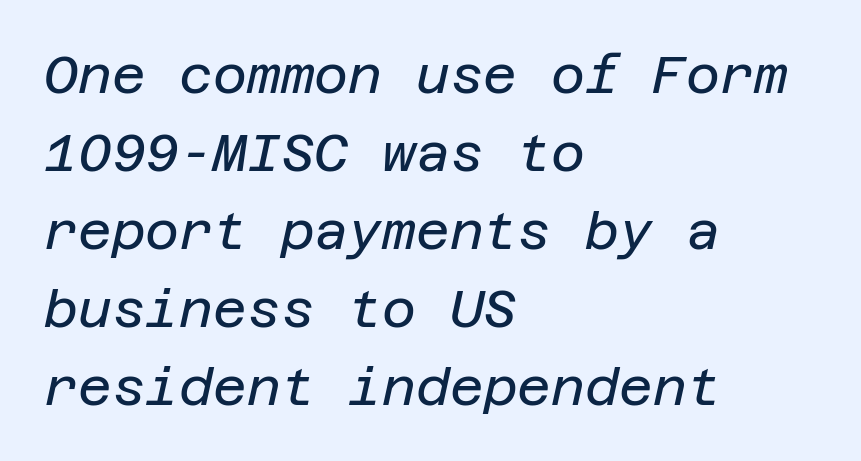
Q: Is the text bold? A: No.
Q: Is the text italic (slanted)? A: Yes, it leans right by about 12 degrees.
Q: Is the text underlined? A: No.
Q: How is the paragraph aligned? A: Left-aligned.
Q: Is the spacing between letters normal or unusually wide? A: Normal.
Q: Is the spacing between lines tight, normal or loose? A: Normal.
Q: Width (condensed, normal, or wide)? A: Normal.
Q: Stroke contrast? A: Low.
Q: x-height? A: Large.
